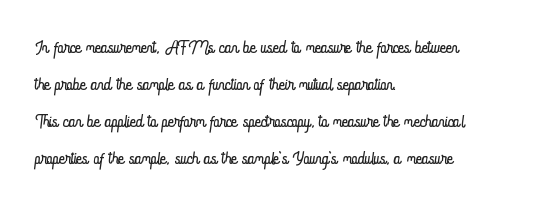
The image shows 26 px text type; set left-aligned, normal line spacing (1.42x), normal letter spacing, not underlined.
